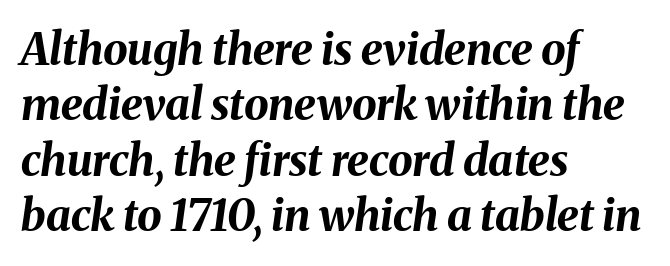
This sample keeps an unexceptional amount of space between lines. This rendering features lettering with no underline. A typesetter would call this proportional, since set widths differ per character. On the weight axis this lands at bold, roughly 700. Left-aligned paragraph, ragged on the right.
